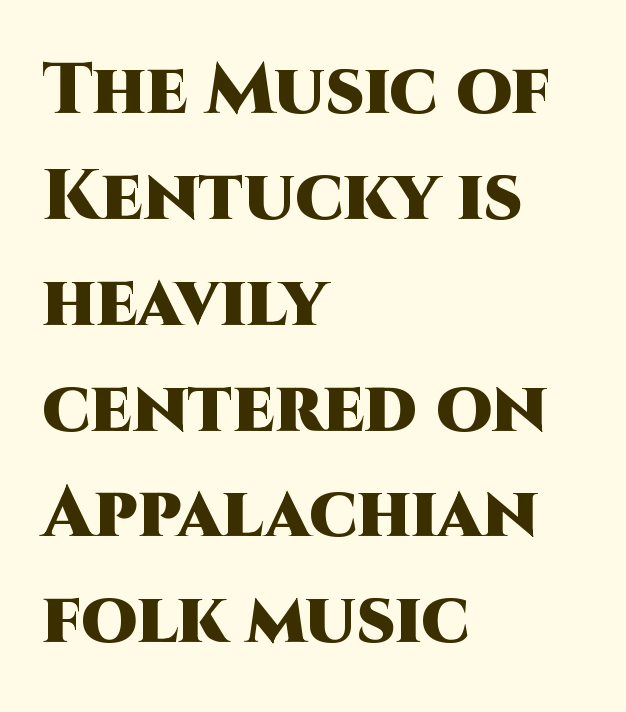
Q: Is the text bold? A: Yes.
Q: Is the text italic (slanted)? A: No, it is upright.
Q: Is the typeface a serif or a sans-serif typeface? A: Sans-serif.
Q: Is the text underlined? A: No.
Q: How is the paragraph aligned? A: Left-aligned.
Q: Is the spacing between letters normal or unusually wide? A: Normal.
Q: Is the spacing between lines tight, normal or loose? A: Normal.
Q: Width (condensed, normal, or wide)? A: Normal.
Q: Stroke contrast? A: High.
Q: x-height? A: Large.
Q: Monospaced? A: No.
